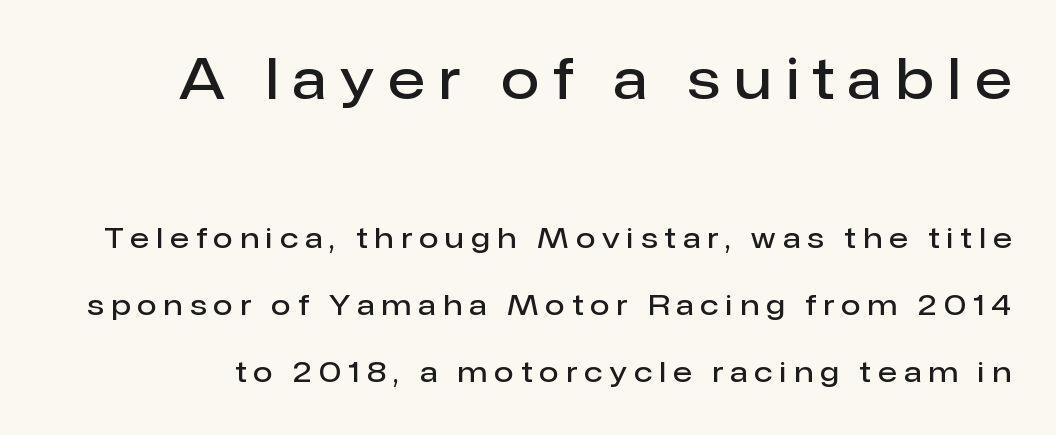
Q: Is the text bold? A: Semi-bold.
Q: Is the text italic (slanted)? A: No, it is upright.
Q: Is the typeface a serif or a sans-serif typeface? A: Sans-serif.
Q: Is the text underlined? A: No.
Q: Is the spacing between letters normal or unusually wide? A: Unusually wide.
Q: Is the spacing between lines tight, normal or loose? A: Loose.
Q: Which block of text is set in a larger size, the first (top) or the second (bottom)? A: The first (top) one.
Q: Width (condensed, normal, or wide)? A: Normal.
Q: Stroke contrast? A: Low.
Q: x-height? A: Medium.
Q: Monospaced? A: No.
